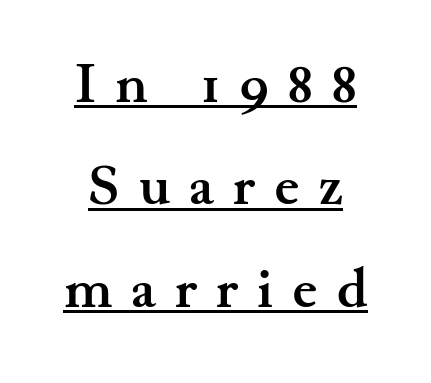
{"serif": "yes", "italic": "no", "bold": "yes", "weight": "semibold", "width": "wide", "stroke_contrast": "medium", "x_height": "small", "monospaced": "no", "underline": "yes", "line_spacing_ratio": 1.83, "letter_spacing": "wide", "letter_spacing_em": 0.34, "glyph_px": 56}
